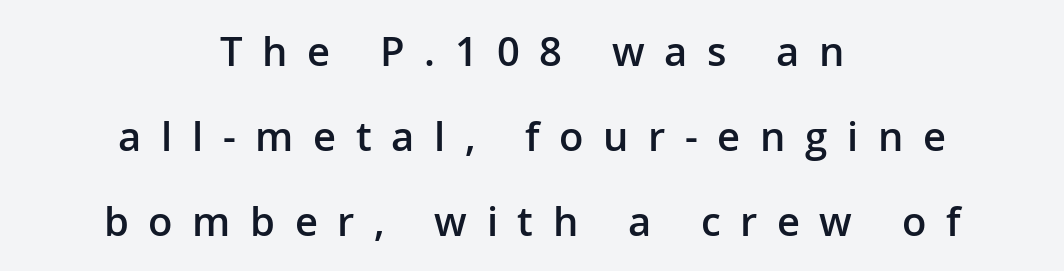
Q: Is the text bold? A: Semi-bold.
Q: Is the text italic (slanted)? A: No, it is upright.
Q: Is the typeface a serif or a sans-serif typeface? A: Sans-serif.
Q: Is the text underlined? A: No.
Q: How is the paragraph aligned? A: Centered.
Q: Is the spacing between letters normal or unusually wide? A: Unusually wide.
Q: Is the spacing between lines tight, normal or loose? A: Loose.
Q: Width (condensed, normal, or wide)? A: Normal.
Q: Stroke contrast? A: Low.
Q: x-height? A: Medium.
Q: Monospaced? A: No.
